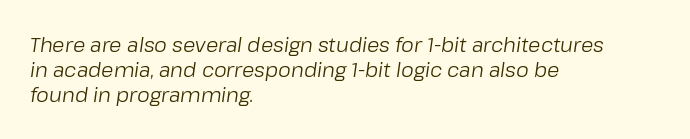
Q: Is the text bold? A: No.
Q: Is the text italic (slanted)? A: Yes, it leans right by about 8 degrees.
Q: Is the text underlined? A: No.
Q: How is the paragraph aligned? A: Left-aligned.
Q: Is the spacing between letters normal or unusually wide? A: Normal.
Q: Is the spacing between lines tight, normal or loose? A: Normal.
